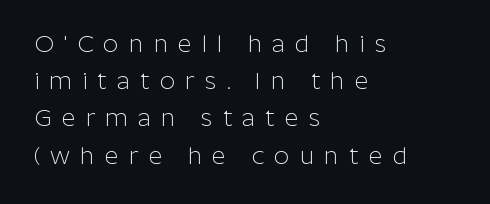
The image shows 24 px text type, upright; set left-aligned, normal line spacing (1.55x), unusually wide letter spacing (+0.42 em), not underlined.
